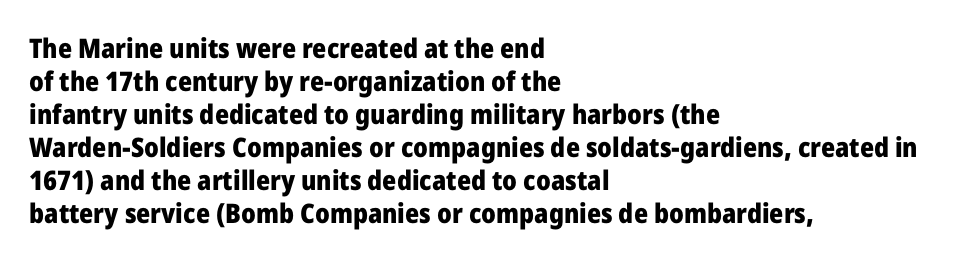
Words float on clear page, feet unadorned. Does the lettering tilt? It doesn't — this is upright. Visually the block forms a straight wall on the left and a jagged coastline on the right. These words are printed bold, with thick strokes throughout. Characters follow at the spacing the type designer built in.
